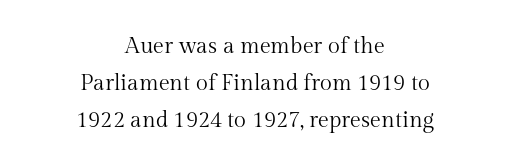
The image shows 22 px text type, upright; set centered, normal line spacing (1.68x), normal letter spacing, not underlined.
